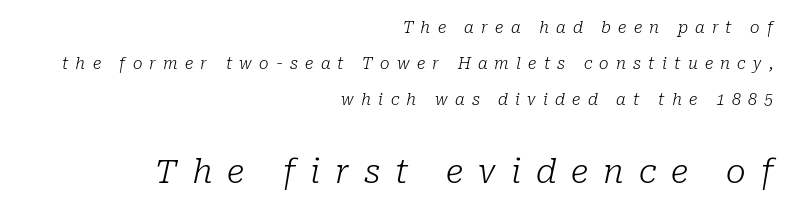
Compared with a typical body face, this is equally light or lighter still. The following chunk of copy outweighs the initial chunk in type size. Lines of text with bare space underneath. Every character sits at an angle, as italics do.
